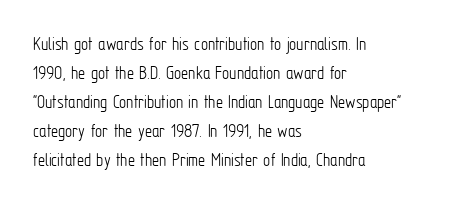
Q: Is the text bold? A: No.
Q: Is the text italic (slanted)? A: No, it is upright.
Q: Is the text underlined? A: No.
Q: How is the paragraph aligned? A: Left-aligned.
Q: Is the spacing between letters normal or unusually wide? A: Normal.
Q: Is the spacing between lines tight, normal or loose? A: Normal.
